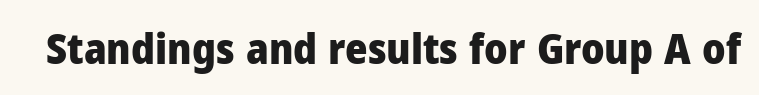
Q: Is the text bold? A: Yes.
Q: Is the text italic (slanted)? A: No, it is upright.
Q: Is the typeface a serif or a sans-serif typeface? A: Sans-serif.
Q: Is the text underlined? A: No.
Q: Is the spacing between letters normal or unusually wide? A: Normal.
Q: Width (condensed, normal, or wide)? A: Normal.
Q: Stroke contrast? A: Low.
Q: x-height? A: Medium.
Q: Monospaced? A: No.
